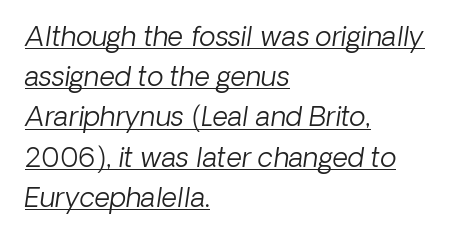
Successive baselines arrive at the customary interval. Inter-character spacing is left at the font's built-in metrics. Stroke mass is kept to a normal reading level or below. The axis of the letterforms is tilted away from vertical. Does the copy run flush right? No — it runs flush left.
